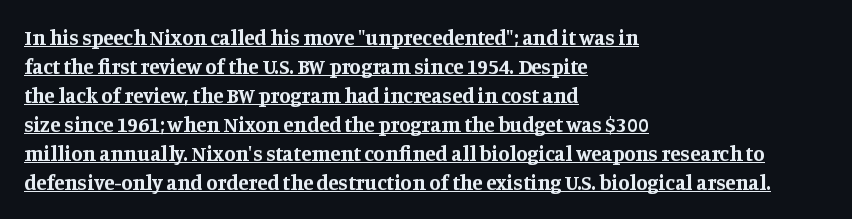
Each line of the rendering has a horizontal stroke beneath the glyphs. A typesetter would mark this as roman, not italic. The characters look thick and weighty, a clear bold. Nothing unusual about the tracking: characters are spaced as the font intends.
